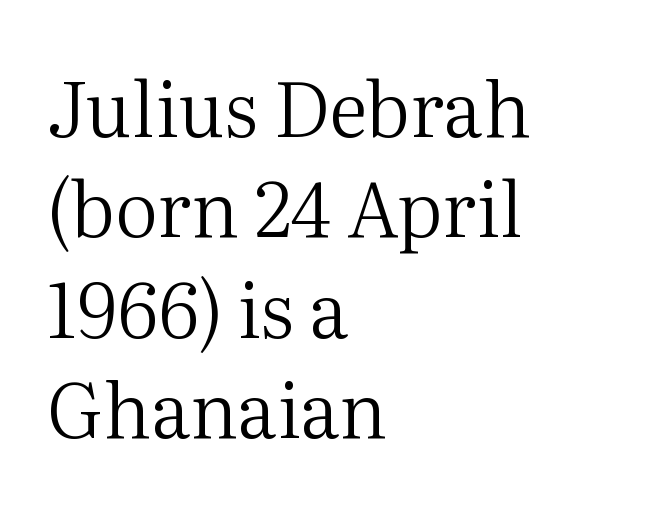
{"serif": "yes", "italic": "no", "bold": "no", "weight": "regular", "width": "normal", "stroke_contrast": "medium", "x_height": "medium", "monospaced": "no", "underline": "no", "align": "left", "line_spacing": "normal", "line_spacing_ratio": 1.32, "letter_spacing": "normal", "letter_spacing_em": 0.0, "glyph_px": 76}
